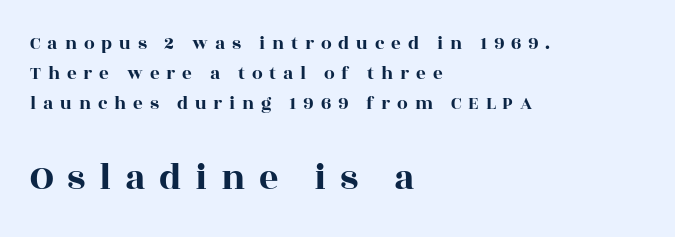
The image shows 38 px wide serif type, upright; set left-aligned, normal line spacing (1.59x), unusually wide letter spacing (+0.36 em), not underlined; the second (bottom) block is 2.0x larger; a large x-height.
